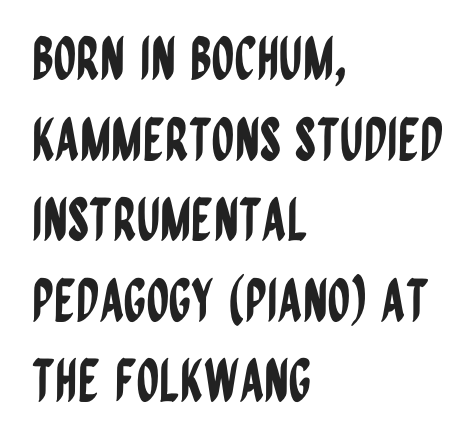
The image shows 58 px condensed sans-serif type, upright; set left-aligned, normal line spacing (1.39x), normal letter spacing, not underlined; low stroke contrast and a large x-height.
